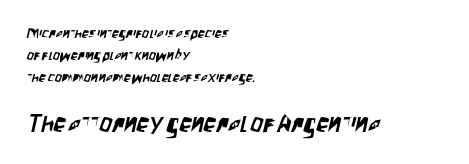
{"underline": "no", "align": "left", "line_spacing": "normal", "line_spacing_ratio": 1.58, "letter_spacing": "normal", "letter_spacing_em": 0.0, "larger_block": "second", "size_ratio": 1.79, "glyph_px": 25}
